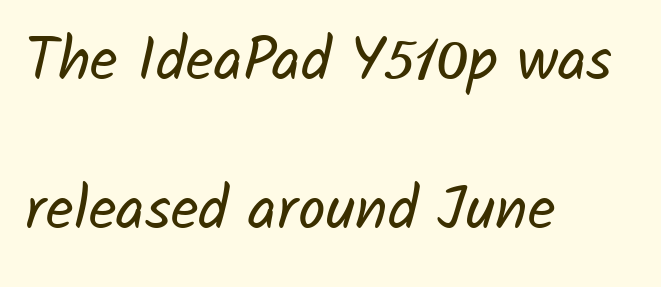
The image shows 61 px regular-weight sans-serif type; set left-aligned, loose line spacing (2.44x), normal letter spacing, not underlined; low stroke contrast and a medium x-height.
